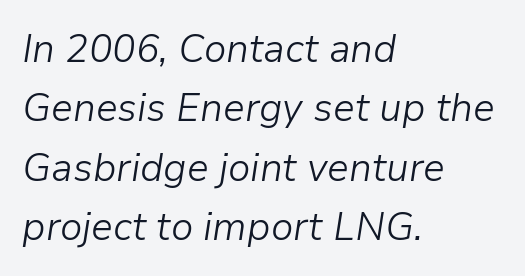
Proportional: the letters do not fall into vertical columns. How are the letters spaced? Ordinarily, with no added tracking. Line spacing here is normal. The typesetting does not lean heavy: it is not bold. The strip under each line holds only bare page. The specimen reads as italic at a glance.
